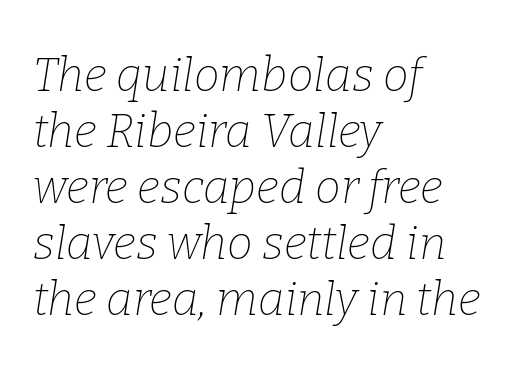
Honestly, there is no underline to notice here at all. Reading down the block, your eye returns to a fixed left position each line. Style check: oblique. The weight would be labelled regular, book, light, or lighter still. Varying glyph widths throughout — classic text-font behaviour. Words appear dense and cohesive because spacing is normal.
